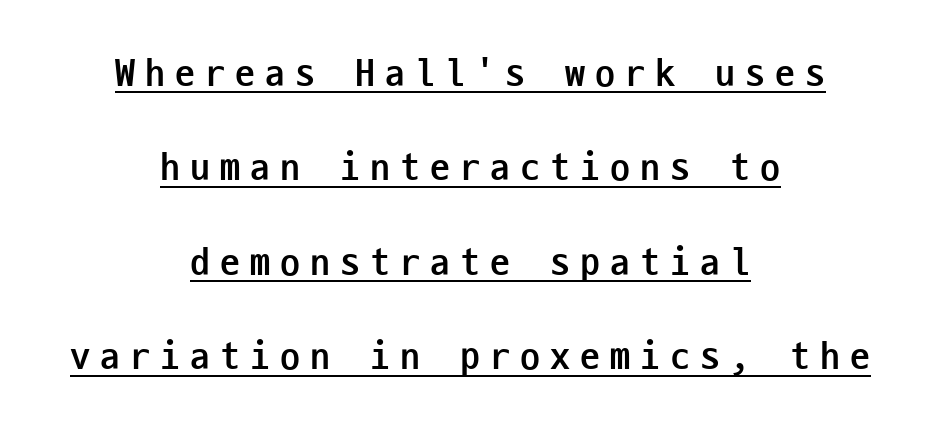
The image shows 40 px semibold, condensed sans-serif type, upright, monospaced; set centered, loose line spacing (2.36x), unusually wide letter spacing (+0.25 em), underlined; low stroke contrast and a medium x-height.
